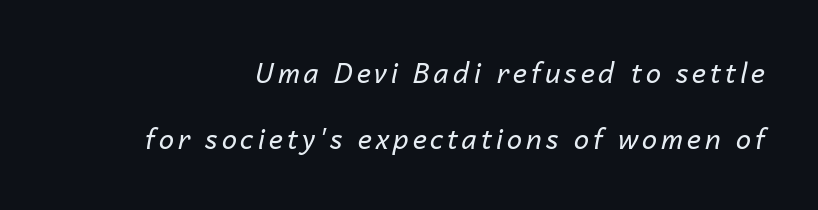
The image shows 27 px text type, italic (leaning right); set loose line spacing (2.43x), not underlined.
